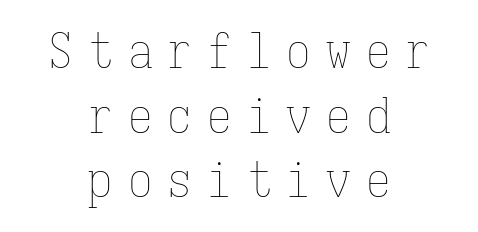
A quiet, ordinary-to-light weight characterises the typeface. A normal amount of white space separates one row of letters from the next. The rendering inserts visible extra space after every character. You can tell it's not italic because the verticals are truly vertical. The face used here is monospaced, like something from a code editor. Has an underline been added? It has not.
